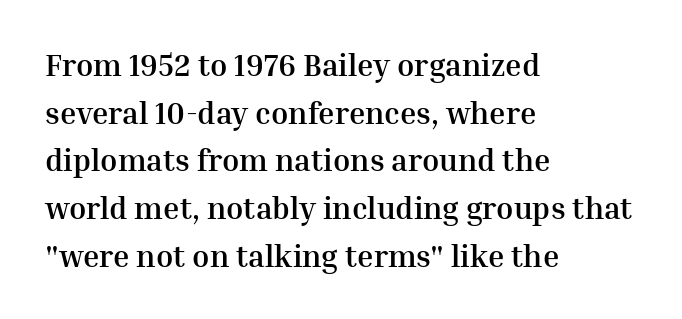
Quick note: underline off. These words are printed bold, with thick strokes throughout. This sample is left-justified, so line endings fall wherever the words run out. The horizontal fit of the characters is conventional and even.
